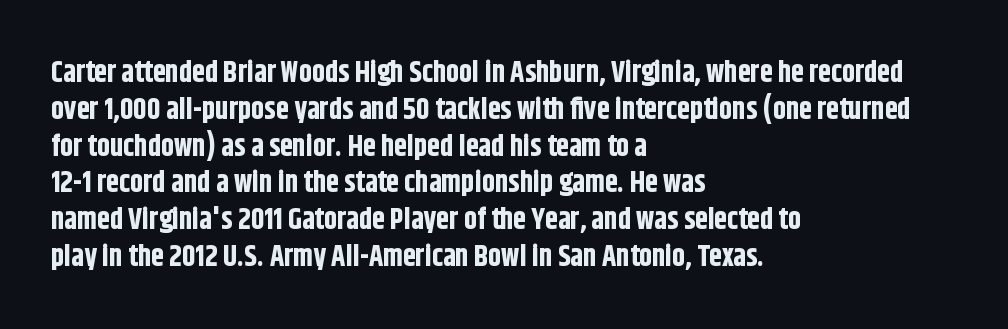
Summary of vertical rhythm: regular, with standard interline spacing. Observe the ordinary spacing: letters are neighbours, not strangers. Italic: no, the glyphs are upright roman. These lines are rendered in a variable-pitch font.
